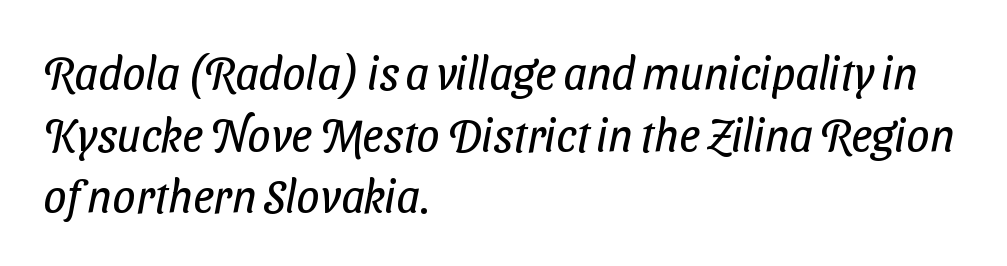
Q: Is the text bold? A: No.
Q: Is the typeface a serif or a sans-serif typeface? A: Sans-serif.
Q: Is the text underlined? A: No.
Q: How is the paragraph aligned? A: Left-aligned.
Q: Is the spacing between letters normal or unusually wide? A: Normal.
Q: Is the spacing between lines tight, normal or loose? A: Normal.
Q: Width (condensed, normal, or wide)? A: Condensed.
Q: Stroke contrast? A: Low.
Q: x-height? A: Medium.
Q: Monospaced? A: No.
